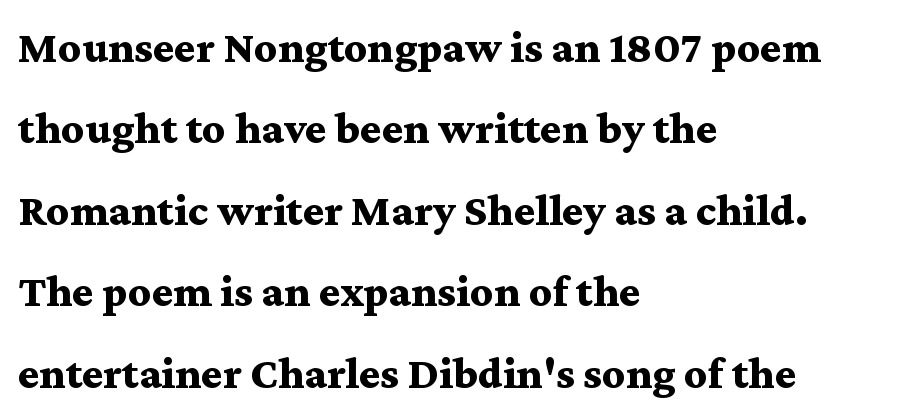
{"serif": "yes", "italic": "no", "bold": "yes", "weight": "bold", "width": "wide", "stroke_contrast": "medium", "x_height": "medium", "monospaced": "no", "underline": "no", "align": "left", "line_spacing_ratio": 1.81, "letter_spacing": "normal", "letter_spacing_em": 0.0, "glyph_px": 45}
